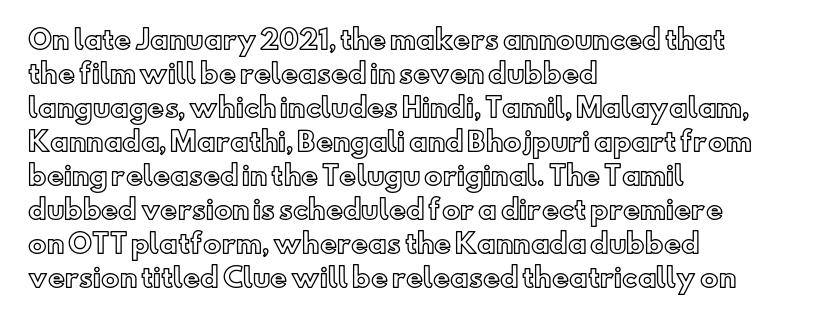
{"italic": "no", "underline": "no", "align": "left", "line_spacing": "normal", "line_spacing_ratio": 1.31, "letter_spacing": "normal", "letter_spacing_em": 0.0, "glyph_px": 26}
